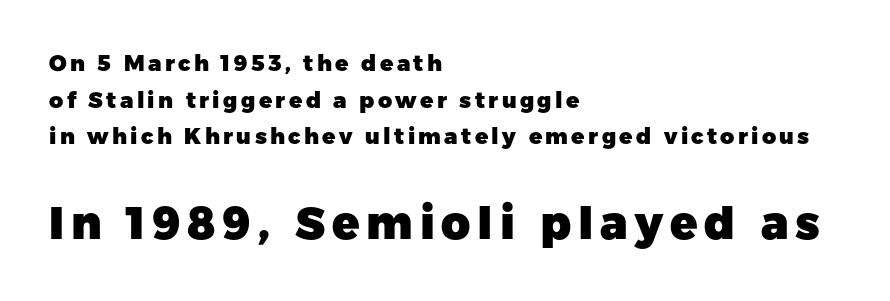
Q: Is the text bold? A: Yes.
Q: Is the text italic (slanted)? A: No, it is upright.
Q: Is the typeface a serif or a sans-serif typeface? A: Sans-serif.
Q: Is the text underlined? A: No.
Q: How is the paragraph aligned? A: Left-aligned.
Q: Is the spacing between lines tight, normal or loose? A: Normal.
Q: Which block of text is set in a larger size, the first (top) or the second (bottom)? A: The second (bottom) one.
Q: Width (condensed, normal, or wide)? A: Normal.
Q: Stroke contrast? A: Low.
Q: x-height? A: Medium.
Q: Monospaced? A: No.
